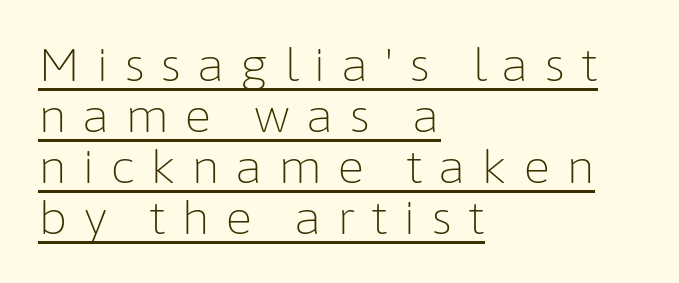
{"serif": "no", "italic": "no", "bold": "no", "weight": "light", "width": "normal", "stroke_contrast": "low", "x_height": "medium", "monospaced": "no", "underline": "yes", "align": "left", "line_spacing": "tight", "line_spacing_ratio": 1.11, "letter_spacing": "wide", "letter_spacing_em": 0.33, "glyph_px": 46}
